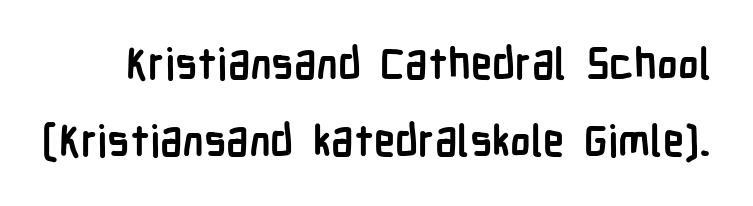
Is this a fixed-width face? No — the glyphs have proportional, varying widths. Italic: no, the glyphs are upright roman. The passage shown is not underscored anywhere. Each word holds together tightly as a unit, with standard inter-letter gaps. In terms of letterform style, serifs are entirely absent. The typesetting leans heavy: a genuine bold.
